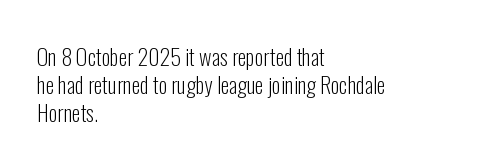
The image shows 22 px text type, upright; set left-aligned, normal line spacing (1.27x), normal letter spacing, not underlined.
